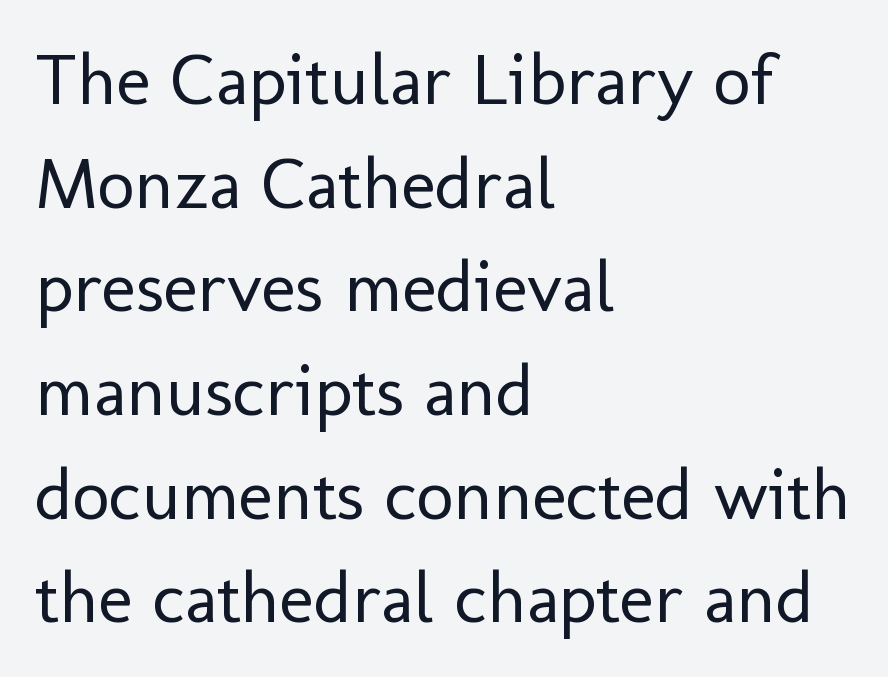
The image shows 73 px regular-weight sans-serif type, upright; set left-aligned, normal line spacing (1.42x), normal letter spacing, not underlined; low stroke contrast and a medium x-height.
